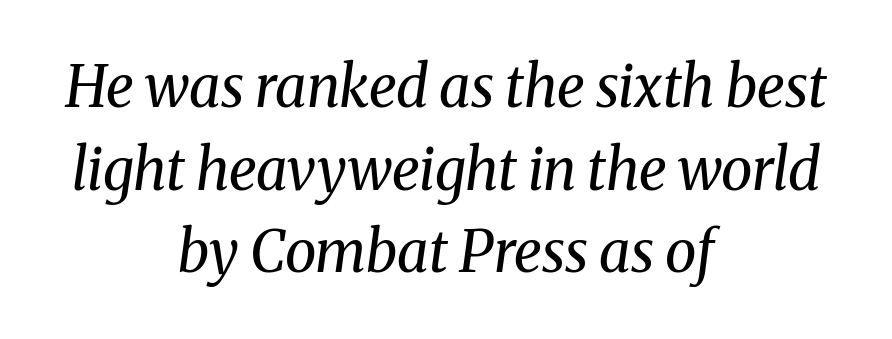
The image shows 57 px regular-weight serif type, italic (leaning right); set centered, normal line spacing (1.45x), normal letter spacing, not underlined; medium stroke contrast and a medium x-height.
